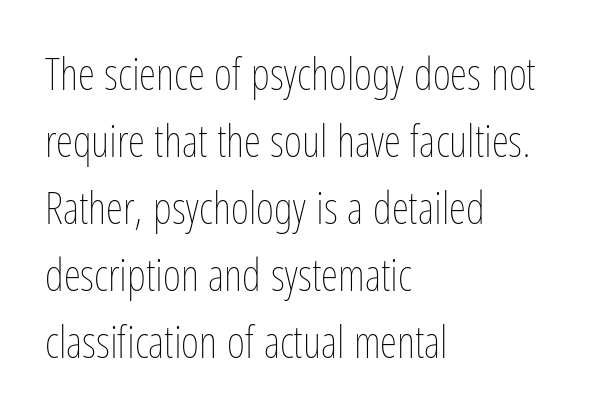
The image shows 44 px thin, condensed type, upright; set left-aligned, normal line spacing (1.52x), normal letter spacing, not underlined; low stroke contrast and a medium x-height.
